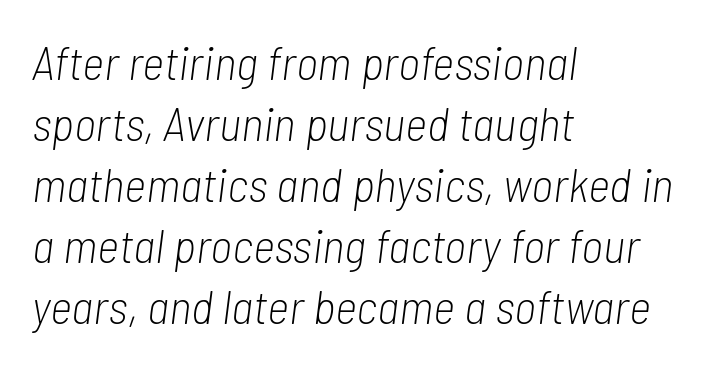
{"italic": "yes", "lean": "right", "slant_degrees": 7, "bold": "no", "weight": "light", "width": "condensed", "stroke_contrast": "low", "x_height": "medium", "monospaced": "no", "underline": "no", "align": "left", "line_spacing": "normal", "line_spacing_ratio": 1.27, "letter_spacing": "normal", "letter_spacing_em": 0.0, "glyph_px": 48}
